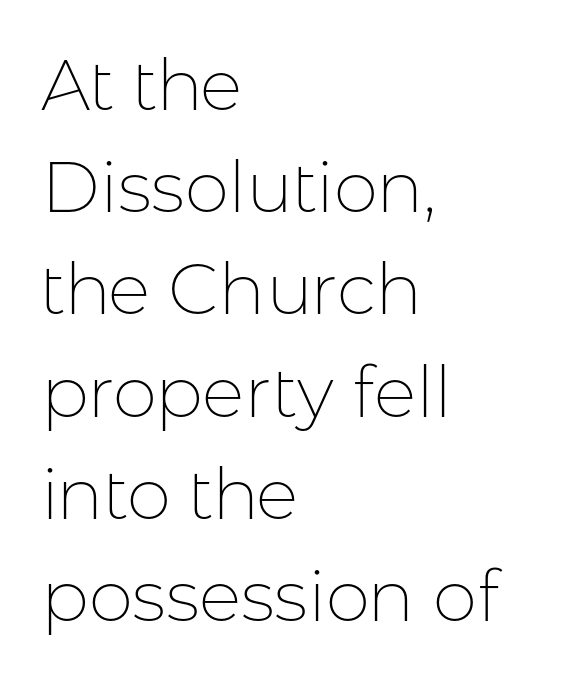
Q: Is the text bold? A: No.
Q: Is the text italic (slanted)? A: No, it is upright.
Q: Is the typeface a serif or a sans-serif typeface? A: Sans-serif.
Q: Is the text underlined? A: No.
Q: How is the paragraph aligned? A: Left-aligned.
Q: Is the spacing between letters normal or unusually wide? A: Normal.
Q: Is the spacing between lines tight, normal or loose? A: Normal.
Q: Width (condensed, normal, or wide)? A: Normal.
Q: Stroke contrast? A: Low.
Q: x-height? A: Medium.
Q: Monospaced? A: No.
